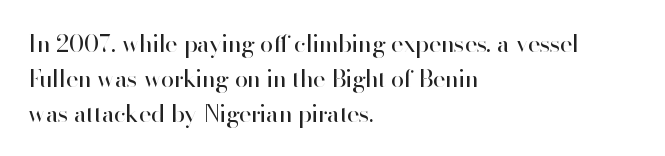
{"italic": "no", "bold": "no", "underline": "no", "align": "left", "line_spacing": "normal", "line_spacing_ratio": 1.46, "letter_spacing": "normal", "letter_spacing_em": 0.0, "glyph_px": 24}
